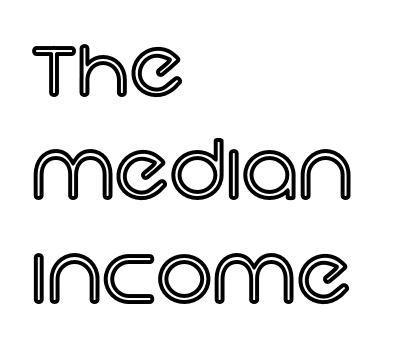
The image shows 79 px text type, upright; set left-aligned, normal line spacing (1.31x), normal letter spacing, not underlined; a large x-height.
